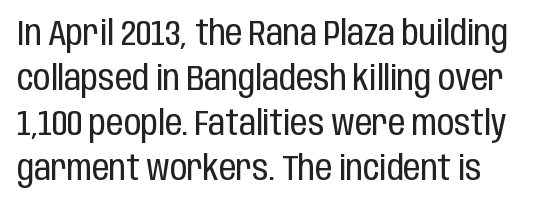
Q: Is the text bold? A: No.
Q: Is the text italic (slanted)? A: No, it is upright.
Q: Is the typeface a serif or a sans-serif typeface? A: Sans-serif.
Q: Is the text underlined? A: No.
Q: Is the spacing between letters normal or unusually wide? A: Normal.
Q: Is the spacing between lines tight, normal or loose? A: Normal.
Q: Width (condensed, normal, or wide)? A: Condensed.
Q: Stroke contrast? A: Low.
Q: x-height? A: Large.
Q: Monospaced? A: No.
